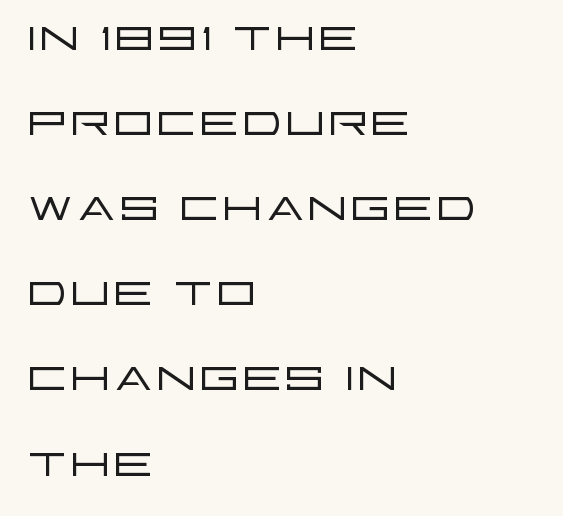
Q: Is the text bold? A: No.
Q: Is the text italic (slanted)? A: No, it is upright.
Q: Is the typeface a serif or a sans-serif typeface? A: Sans-serif.
Q: Is the text underlined? A: No.
Q: How is the paragraph aligned? A: Left-aligned.
Q: Is the spacing between letters normal or unusually wide? A: Normal.
Q: Is the spacing between lines tight, normal or loose? A: Normal.
Q: Width (condensed, normal, or wide)? A: Wide.
Q: Stroke contrast? A: Low.
Q: x-height? A: Large.
Q: Monospaced? A: No.
